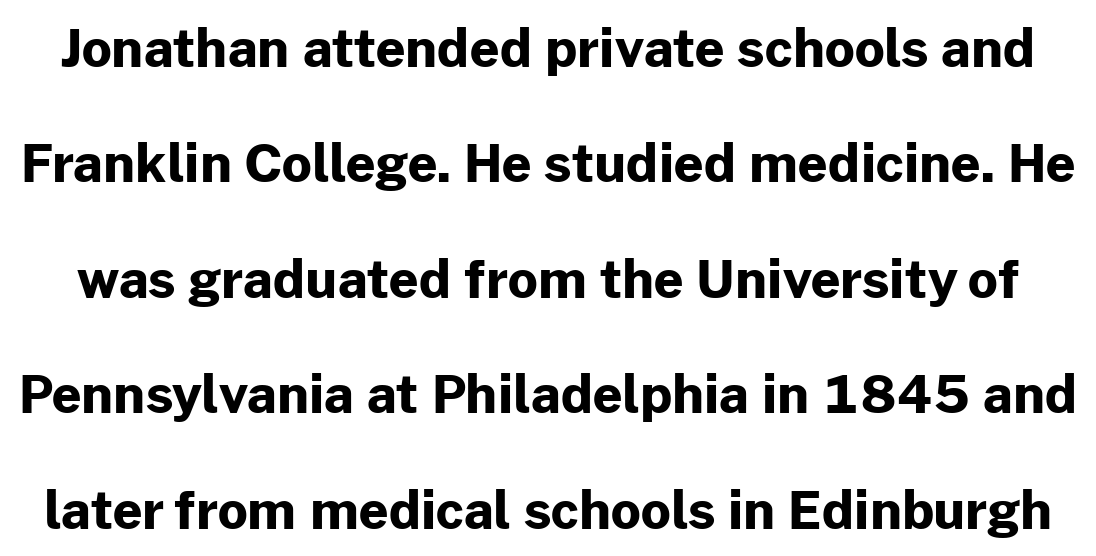
{"serif": "no", "italic": "no", "bold": "yes", "weight": "bold", "width": "normal", "stroke_contrast": "low", "x_height": "medium", "monospaced": "no", "underline": "no", "line_spacing": "loose", "line_spacing_ratio": 2.22, "letter_spacing": "normal", "letter_spacing_em": 0.0, "glyph_px": 52}
